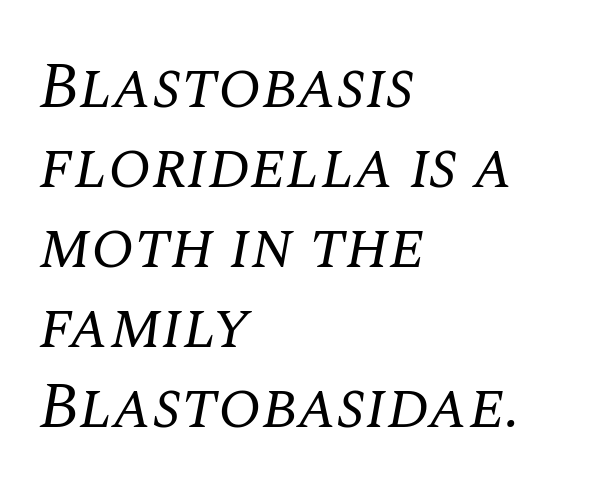
{"serif": "yes", "italic": "yes", "lean": "right", "slant_degrees": 10, "bold": "no", "weight": "regular", "width": "normal", "stroke_contrast": "medium", "x_height": "large", "monospaced": "no", "underline": "no", "align": "left", "line_spacing": "normal", "line_spacing_ratio": 1.25, "letter_spacing": "normal", "letter_spacing_em": 0.0, "glyph_px": 64}
